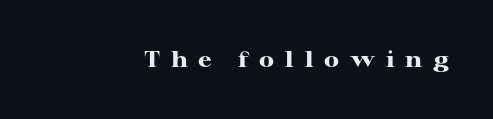
Q: Is the text bold? A: Yes.
Q: Is the text italic (slanted)? A: No, it is upright.
Q: Is the text underlined? A: No.
Q: Is the spacing between letters normal or unusually wide? A: Unusually wide.
